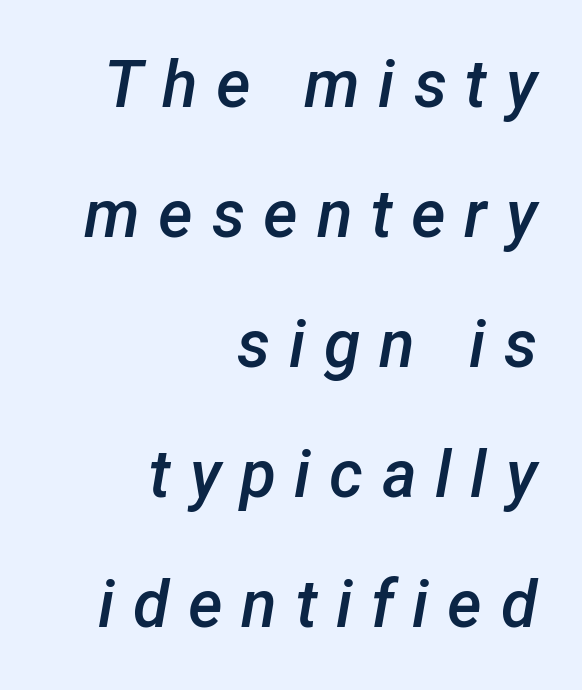
The image shows 66 px semibold type, italic (leaning right); set right-aligned, loose line spacing (1.97x), unusually wide letter spacing (+0.28 em), not underlined; low stroke contrast and a medium x-height.
